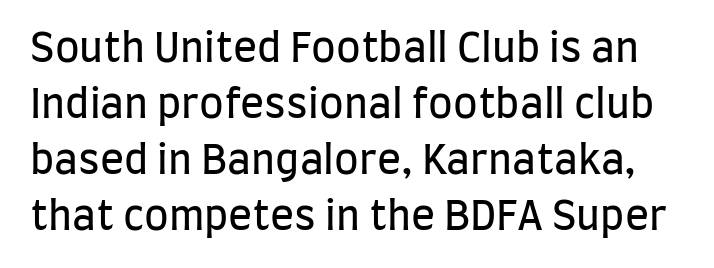
The image shows 40 px regular-weight, condensed sans-serif type, upright; set normal line spacing (1.4x), normal letter spacing, not underlined; low stroke contrast and a large x-height.
